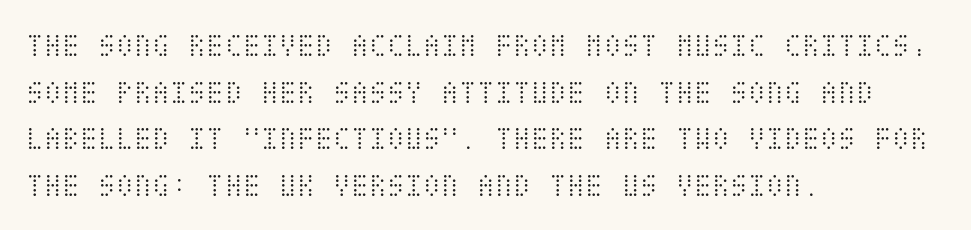
The image shows 33 px light, condensed type, upright; set left-aligned, normal line spacing (1.41x), normal letter spacing, not underlined; medium stroke contrast and a large x-height.
